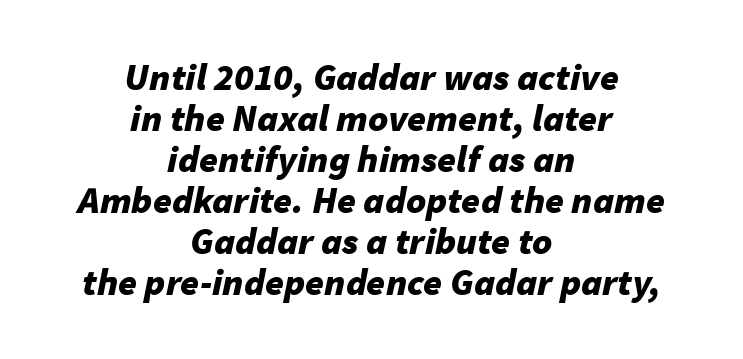
One glance says dense: line gaps are narrower than usual. The specimen reads as italic at a glance. Here the designer chose a conventional face with non-uniform glyph widths. Glyph-to-glyph distance matches everyday printed text. Every letter is thick-stroked: bold, no question. The rendering positions every line midway between the sides.
